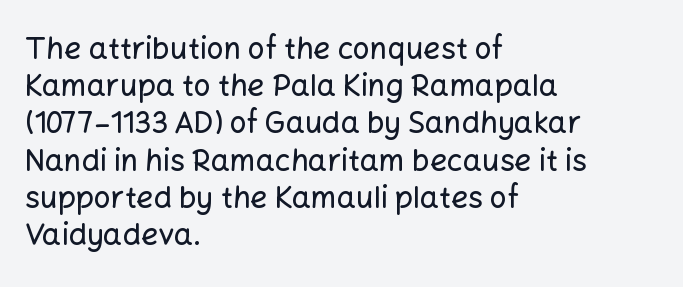
Honestly, the letter spacing is just normal — you wouldn't notice it. Check the space under the baseline: it is left empty. Grotesque or geometric, the face here clearly has no serifs. Note the varied advance widths — an 'i' is clearly narrower than an 'm'. This sample is left-justified, so line endings fall wherever the words run out. Posture: straight, roman, zero tilt.
